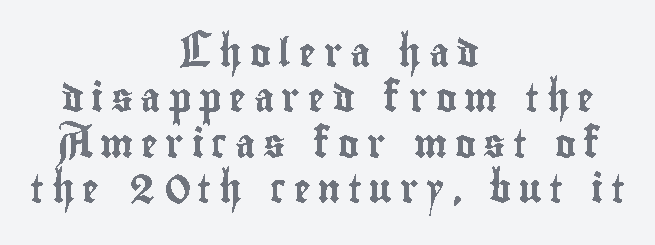
Q: Is the text italic (slanted)? A: No, it is upright.
Q: Is the text underlined? A: No.
Q: How is the paragraph aligned? A: Centered.
Q: Is the spacing between letters normal or unusually wide? A: Unusually wide.
Q: Is the spacing between lines tight, normal or loose? A: Normal.
Q: Width (condensed, normal, or wide)? A: Condensed.
Q: x-height? A: Small.
Q: Monospaced? A: No.
